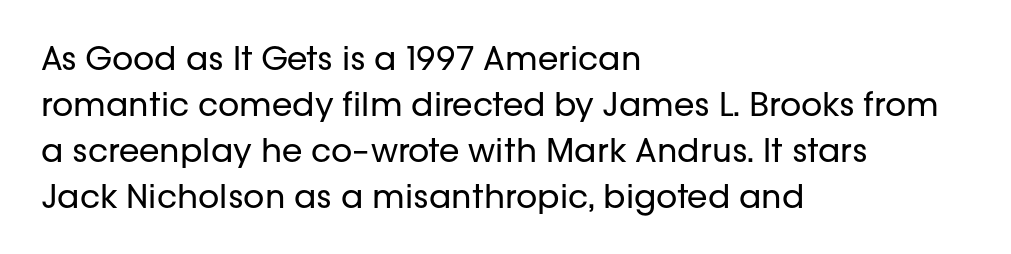
{"serif": "no", "italic": "no", "bold": "no", "weight": "regular", "width": "normal", "stroke_contrast": "low", "x_height": "medium", "monospaced": "no", "underline": "no", "align": "left", "line_spacing": "normal", "line_spacing_ratio": 1.39, "letter_spacing": "normal", "letter_spacing_em": 0.0, "glyph_px": 33}
